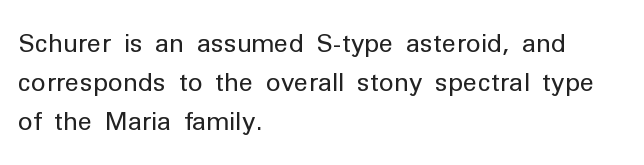
The image shows 25 px text type, upright; set left-aligned, normal line spacing (1.56x), normal letter spacing, not underlined.
